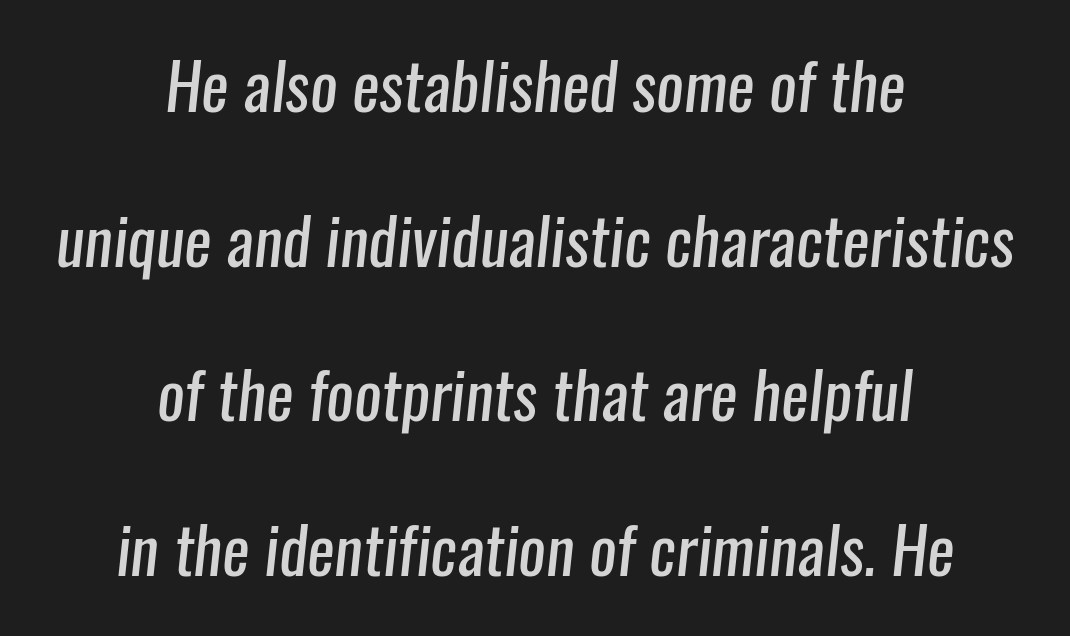
{"serif": "no", "bold": "no", "weight": "regular", "width": "condensed", "stroke_contrast": "low", "x_height": "medium", "monospaced": "no", "underline": "no", "align": "center", "line_spacing": "loose", "line_spacing_ratio": 2.38, "letter_spacing": "normal", "letter_spacing_em": 0.0, "glyph_px": 65}
